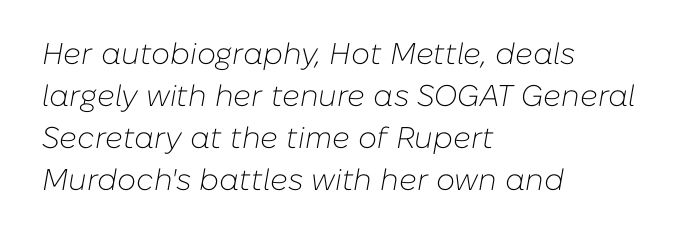
{"italic": "yes", "lean": "right", "slant_degrees": 10, "bold": "no", "weight": "light", "width": "normal", "stroke_contrast": "low", "x_height": "medium", "monospaced": "no", "underline": "no", "align": "left", "line_spacing": "normal", "line_spacing_ratio": 1.4, "letter_spacing": "normal", "letter_spacing_em": 0.0, "glyph_px": 30}
